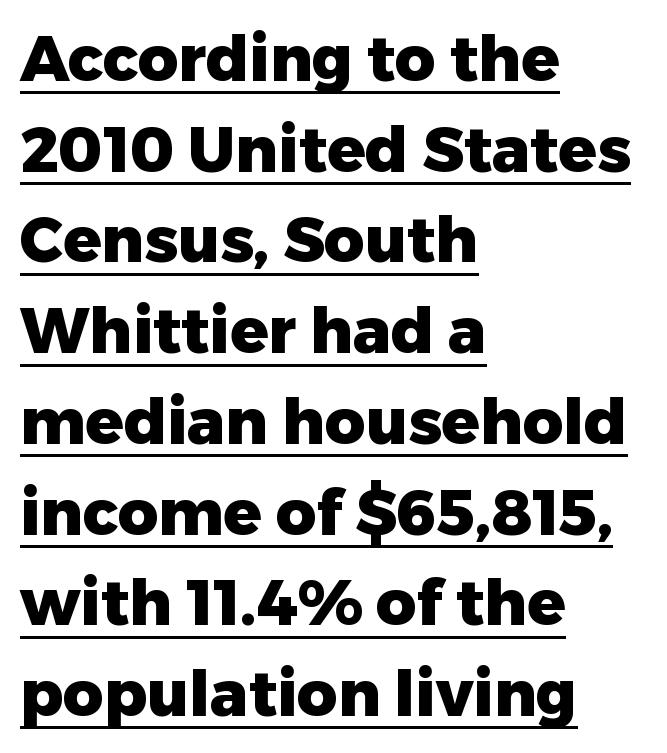
Weight check: bold — yes, fully. Spacing between characters is what you'd get straight out of the box. The lines are quadded left. Does the leading feel generous? No, just average. The rendering uses natural spacing where letterforms have individual widths. Regarding serifs, this sample does without them.
